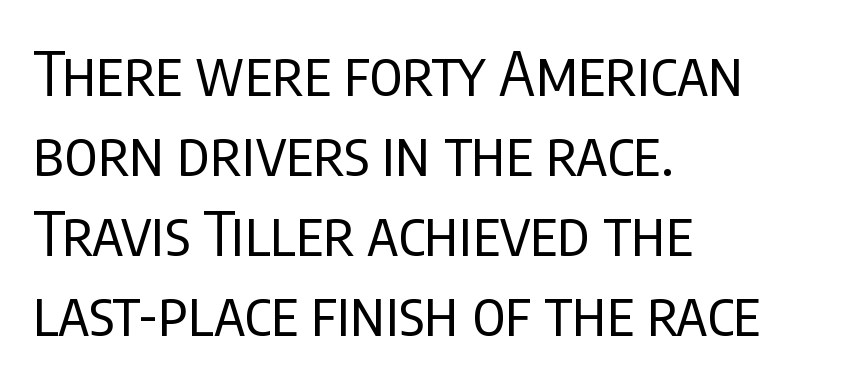
The image shows 61 px regular-weight, condensed sans-serif type, upright; set left-aligned, normal line spacing (1.31x), normal letter spacing, not underlined; low stroke contrast and a large x-height.
